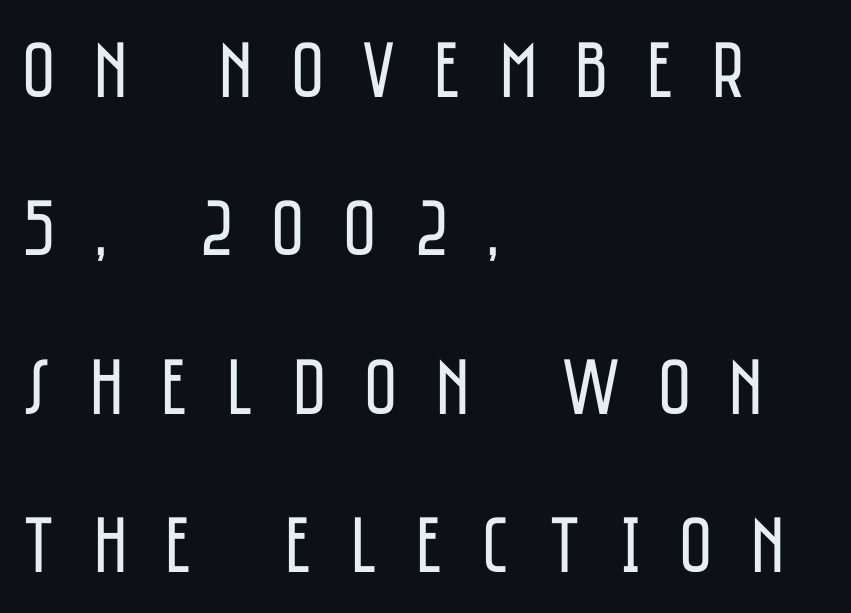
Here the designer chose a conventional face with non-uniform glyph widths. Characters follow at a spacing far wider than the type designer built in. The typography opts for an upright posture over an oblique one. The string is rendered with underlining switched off. Nothing sits at the stroke ends, so this counts as sans-serif. This sample trades compactness for vertical openness between lines.
